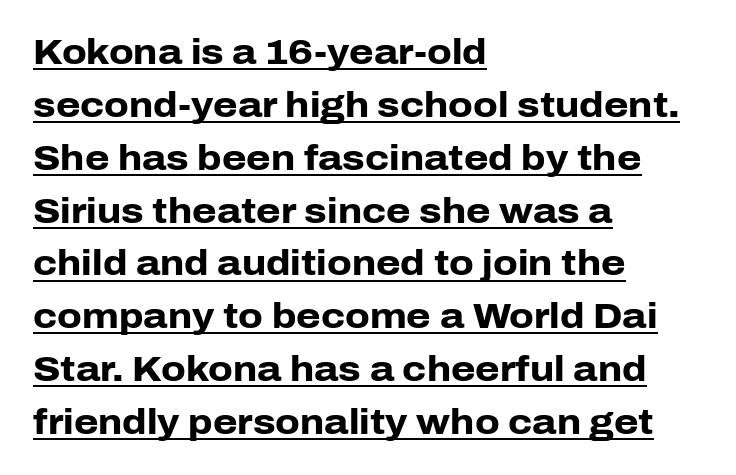
The image shows 35 px heavy sans-serif type, upright; set left-aligned, normal line spacing (1.51x), normal letter spacing, underlined; low stroke contrast and a medium x-height.
